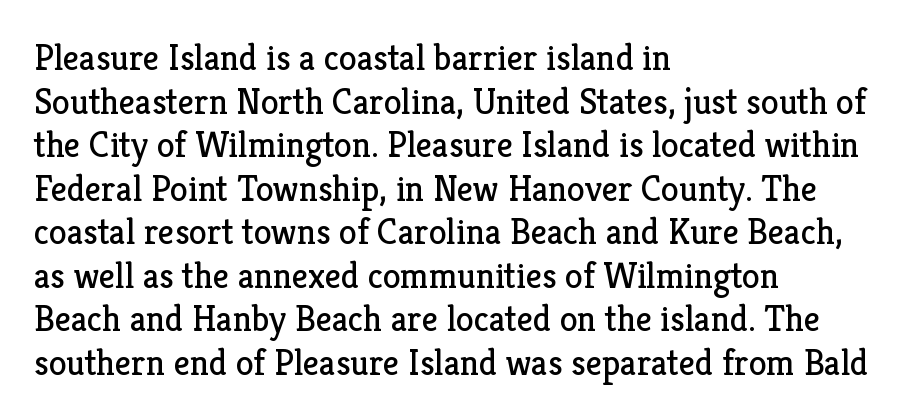
{"serif": "yes", "italic": "no", "bold": "no", "weight": "regular", "width": "normal", "stroke_contrast": "low", "x_height": "medium", "monospaced": "no", "underline": "no", "align": "left", "line_spacing_ratio": 1.21, "letter_spacing": "normal", "letter_spacing_em": 0.0, "glyph_px": 36}
